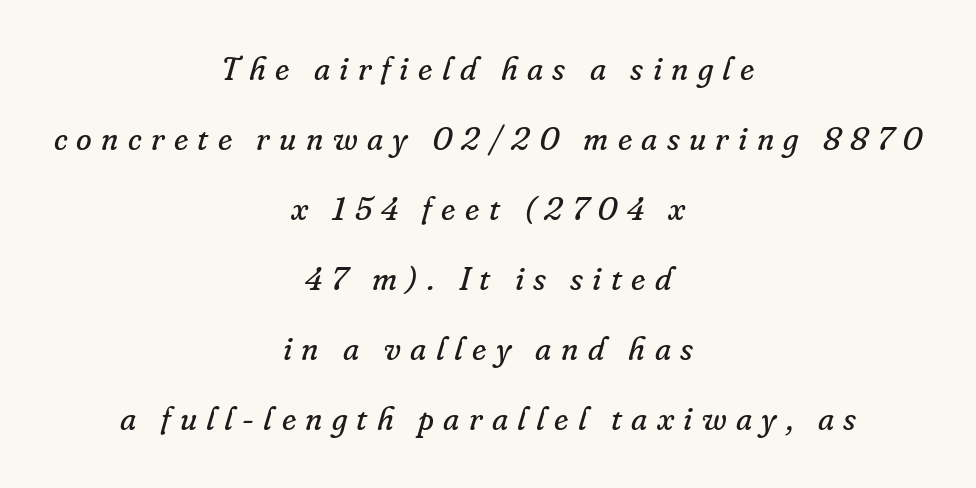
The image shows 32 px regular-weight serif type, italic (leaning right); set centered, loose line spacing (2.19x), unusually wide letter spacing (+0.29 em), not underlined; low stroke contrast and a small x-height.
